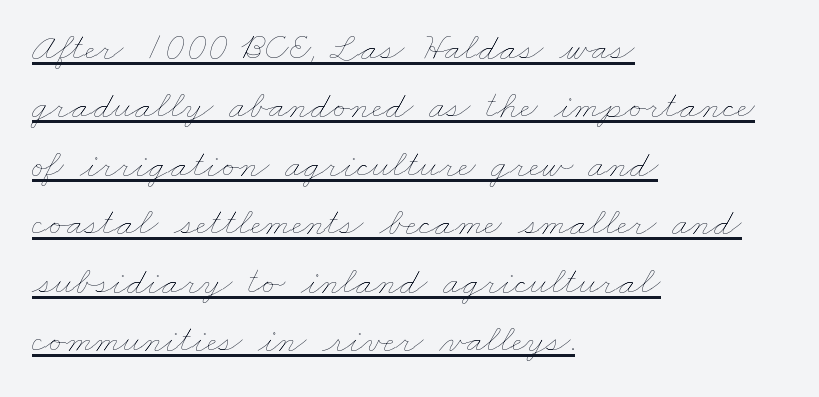
{"bold": "no", "weight": "thin", "width": "wide", "stroke_contrast": "low", "x_height": "small", "monospaced": "no", "underline": "yes", "align": "left", "line_spacing": "normal", "line_spacing_ratio": 1.5, "letter_spacing": "normal", "letter_spacing_em": 0.0, "glyph_px": 39}
